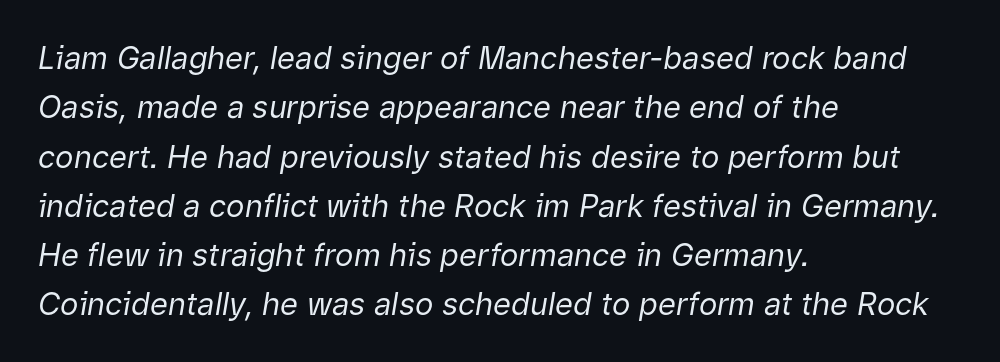
{"italic": "yes", "lean": "right", "slant_degrees": 9, "bold": "no", "weight": "regular", "width": "normal", "stroke_contrast": "low", "x_height": "medium", "monospaced": "no", "underline": "no", "align": "left", "line_spacing": "normal", "line_spacing_ratio": 1.59, "letter_spacing": "normal", "letter_spacing_em": 0.0, "glyph_px": 31}
